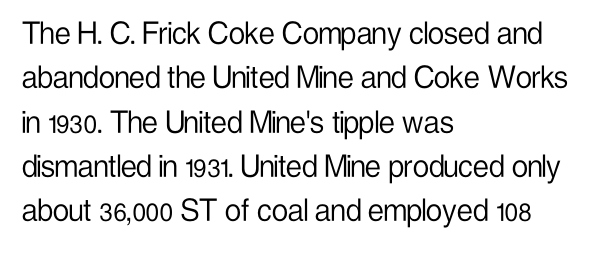
The image shows 36 px light, condensed sans-serif type, upright; set left-aligned, line spacing 1.23x, normal letter spacing, not underlined; low stroke contrast and a medium x-height.
